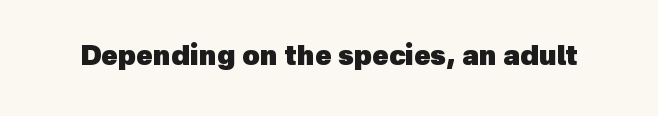
Thick stems and heavy bowls — unmistakably bold. The specimen omits any rule beneath the text block's lines. How are the letters spaced? Ordinarily, with no added tracking.
